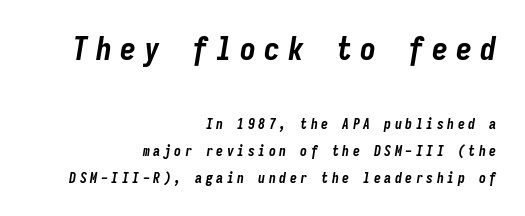
Each letter, wide or thin by design, is forced into the same width here. You could fit nearly another row in the gap between these rows. Compared with ordinary roman type, these characters are visibly tilted. The upper block of text is set noticeably larger than the block beneath it. Underlining? Definitely not there. Here the glyphs are tracked loosely, breaking word shapes into spaced letters.
